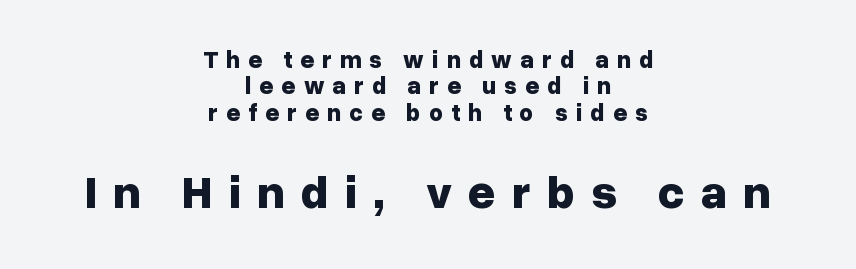
The image shows 47 px bold sans-serif type, upright; set centered, tight line spacing (1.1x), unusually wide letter spacing (+0.34 em), not underlined; the second (bottom) block is 1.96x larger; low stroke contrast and a medium x-height.
